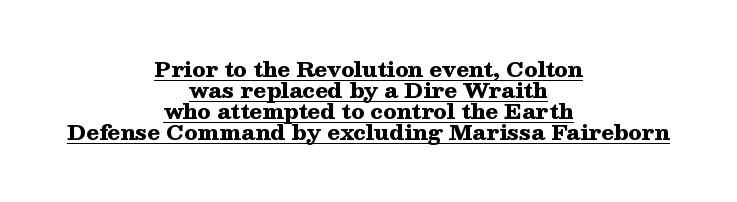
The image shows 21 px bold type, upright; set centered, tight line spacing (1.0x), normal letter spacing, underlined.
